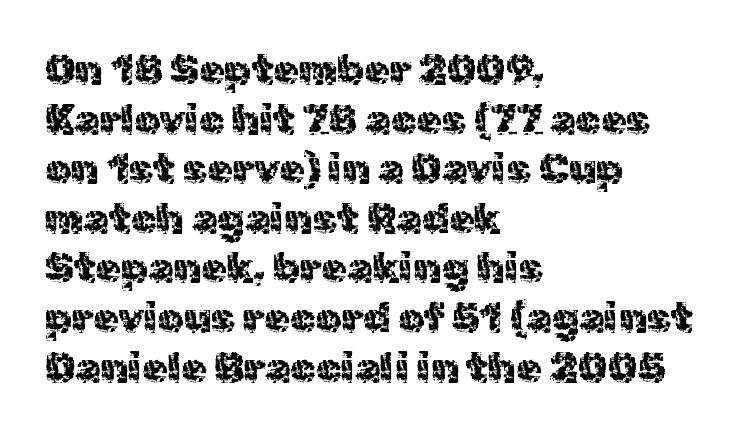
Q: Is the text bold? A: No.
Q: Is the text italic (slanted)? A: No, it is upright.
Q: Is the typeface a serif or a sans-serif typeface? A: Sans-serif.
Q: Is the text underlined? A: No.
Q: How is the paragraph aligned? A: Left-aligned.
Q: Is the spacing between letters normal or unusually wide? A: Normal.
Q: Width (condensed, normal, or wide)? A: Normal.
Q: x-height? A: Medium.
Q: Monospaced? A: No.
